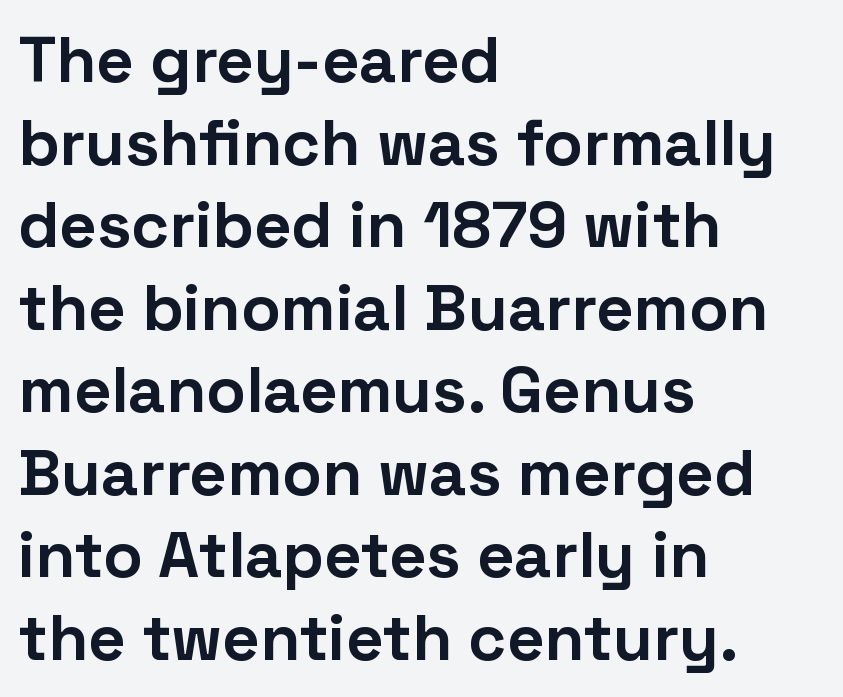
Characters remain perfectly vertical along every line. Examine the stroke ends and you'll find no serifs. Alignment: flush left. The face used here has the dense, thick strokes of a bold.
